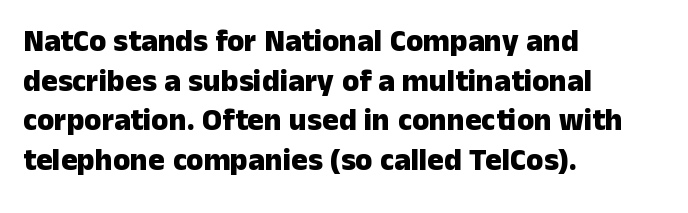
Notice how the passage keeps a crisp vertical edge on the left only. The passage shown has conventional tracking throughout. Summary of weight: heavy, a full bold. Every character sits straight up, as roman type does. Does the type have serifs? No, each stem ends abruptly. Evenly set lines give the paragraph a standard silhouette.
